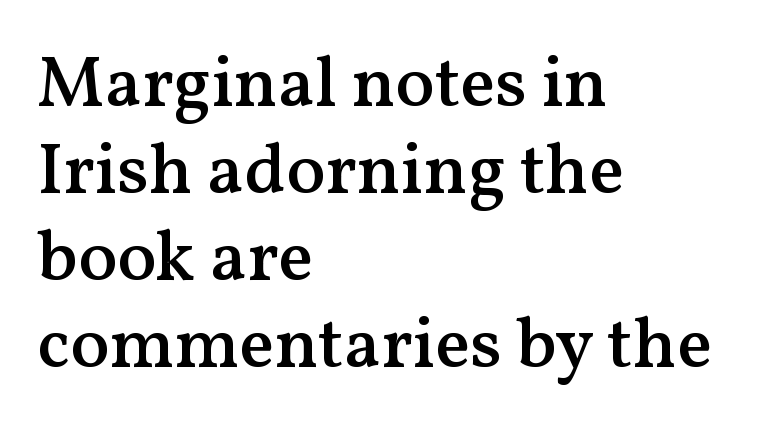
{"serif": "yes", "italic": "no", "bold": "semi", "weight": "semibold", "width": "normal", "stroke_contrast": "medium", "x_height": "medium", "monospaced": "no", "underline": "no", "align": "left", "line_spacing_ratio": 1.21, "letter_spacing": "normal", "letter_spacing_em": 0.0, "glyph_px": 72}
